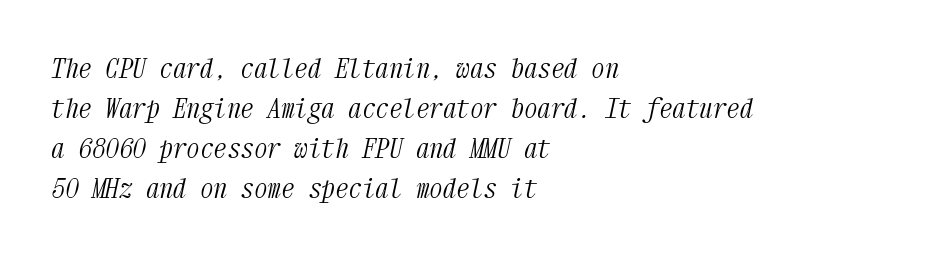
Q: Is the text bold? A: No.
Q: Is the text italic (slanted)? A: Yes, it leans right by about 12 degrees.
Q: Is the text underlined? A: No.
Q: How is the paragraph aligned? A: Left-aligned.
Q: Is the spacing between letters normal or unusually wide? A: Normal.
Q: Is the spacing between lines tight, normal or loose? A: Normal.
